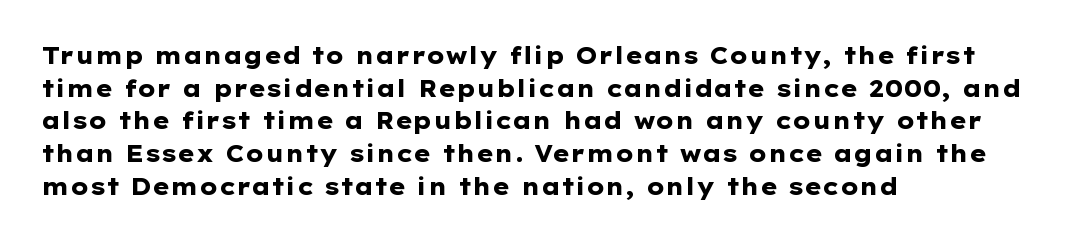
The image shows 23 px bold type, upright; set left-aligned, normal line spacing (1.42x), normal letter spacing, not underlined.
